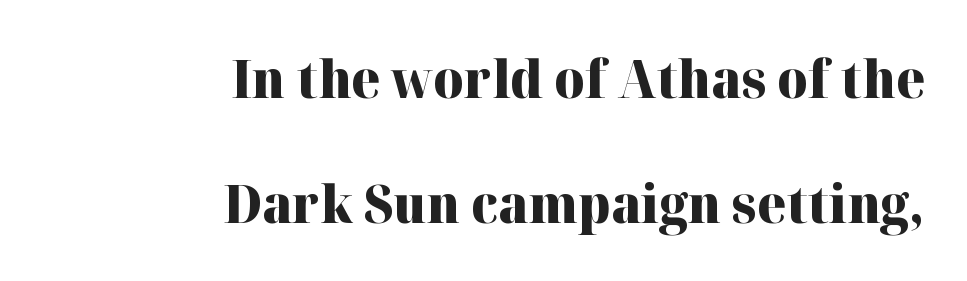
{"serif": "yes", "italic": "no", "bold": "yes", "weight": "heavy", "width": "normal", "stroke_contrast": "high", "x_height": "medium", "monospaced": "no", "underline": "no", "align": "right", "line_spacing": "loose", "line_spacing_ratio": 2.4, "letter_spacing": "normal", "letter_spacing_em": 0.0, "glyph_px": 52}
